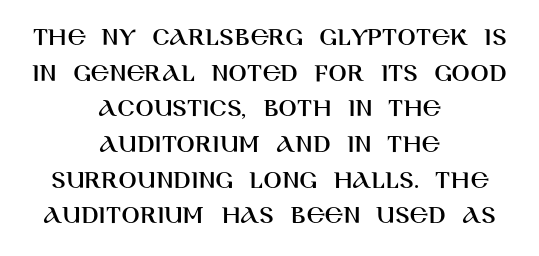
The image shows 27 px text type, upright; set centered, normal line spacing (1.32x), normal letter spacing, not underlined.
